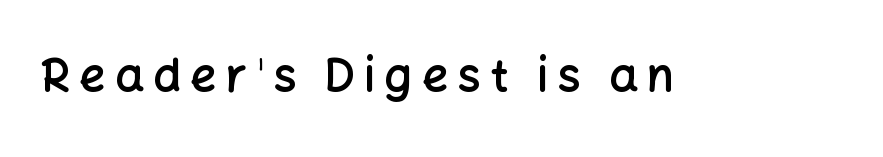
Q: Is the text bold? A: Semi-bold.
Q: Is the text italic (slanted)? A: No, it is upright.
Q: Is the typeface a serif or a sans-serif typeface? A: Sans-serif.
Q: Is the text underlined? A: No.
Q: Is the spacing between letters normal or unusually wide? A: Unusually wide.
Q: Width (condensed, normal, or wide)? A: Normal.
Q: Stroke contrast? A: Low.
Q: x-height? A: Medium.
Q: Monospaced? A: No.
